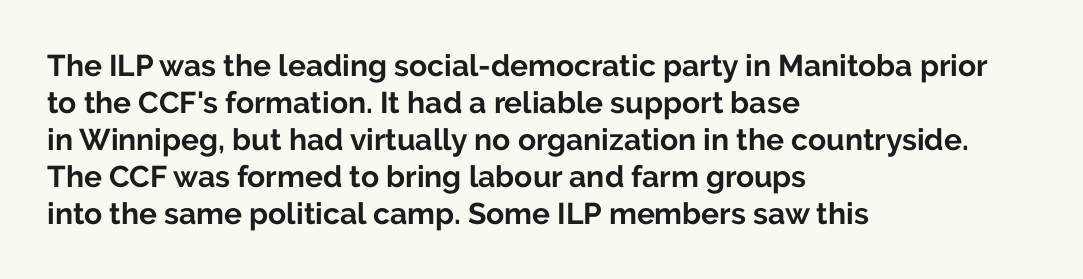
{"serif": "no", "italic": "no", "bold": "yes", "weight": "bold", "width": "normal", "stroke_contrast": "low", "x_height": "medium", "monospaced": "no", "underline": "no", "align": "left", "line_spacing_ratio": 1.23, "letter_spacing": "normal", "letter_spacing_em": 0.0, "glyph_px": 30}
